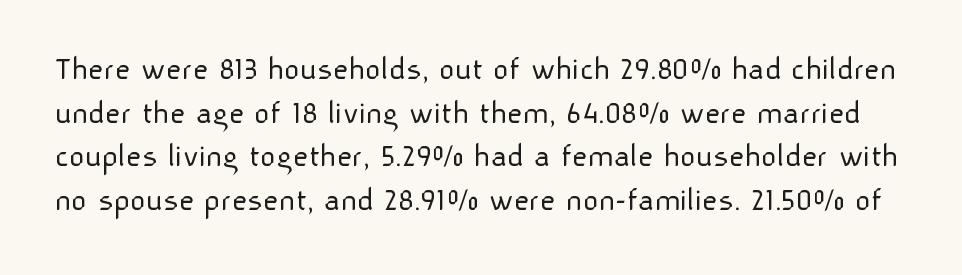
{"serif": "no", "italic": "no", "bold": "no", "weight": "light", "width": "normal", "stroke_contrast": "low", "x_height": "medium", "monospaced": "no", "underline": "no", "line_spacing": "normal", "line_spacing_ratio": 1.28, "letter_spacing": "normal", "letter_spacing_em": 0.0, "glyph_px": 34}
